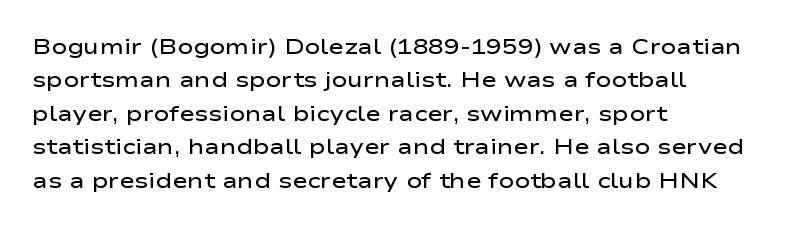
Typographic density is moderately raised because the face is semibold. Letter spacing: default. Vertically, the passage feels balanced, rows spaced as you'd expect. In terms of posture, this sample is upright. These lines stack with their left ends in a neat column.
